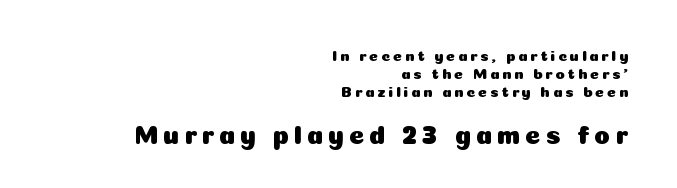
The image shows 26 px text type, upright; set right-aligned, line spacing 1.21x, not underlined; the second (bottom) block is 1.73x larger.
